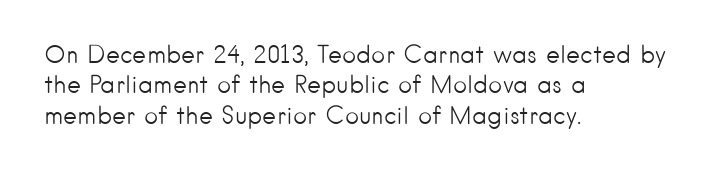
{"italic": "no", "bold": "no", "underline": "no", "align": "left", "line_spacing": "normal", "line_spacing_ratio": 1.27, "letter_spacing": "normal", "letter_spacing_em": 0.0, "glyph_px": 24}
